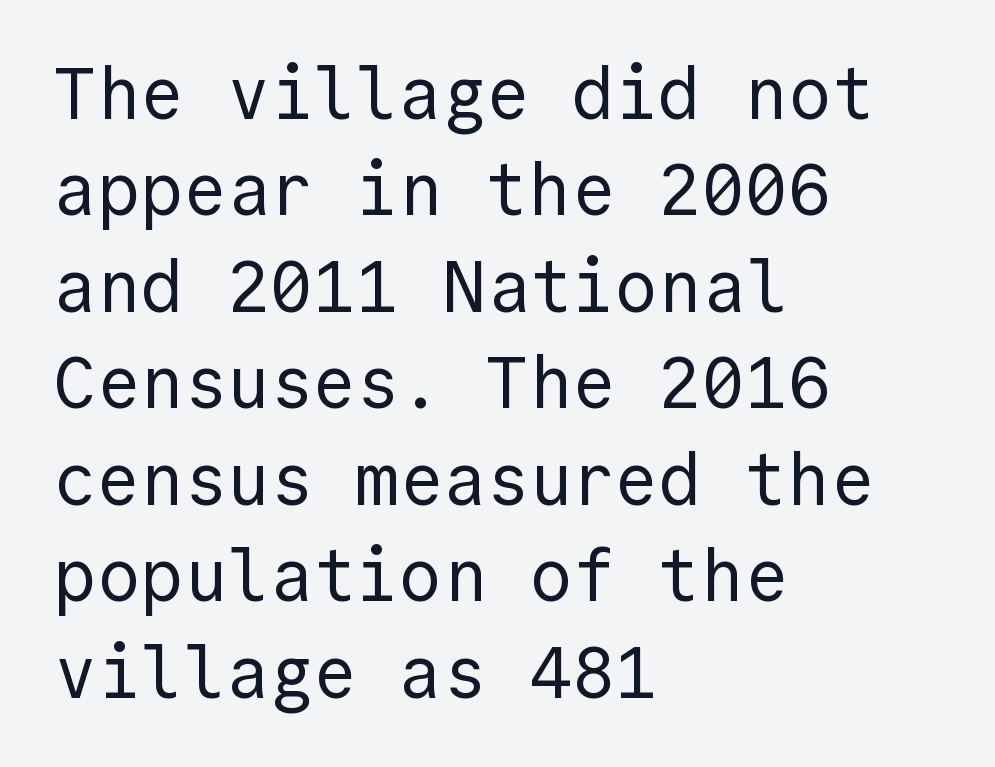
The rendering shows plain stroke endings on the letterforms — a sans-serif design. Nobody touched the tracking dial on this one. Compared with a centered layout, this one pins lines to the left instead. Each letter, wide or thin by design, is forced into the same width here. Unlike italic type, these characters show no tilt at all. On a weight scale, this lands at 450 or below.
